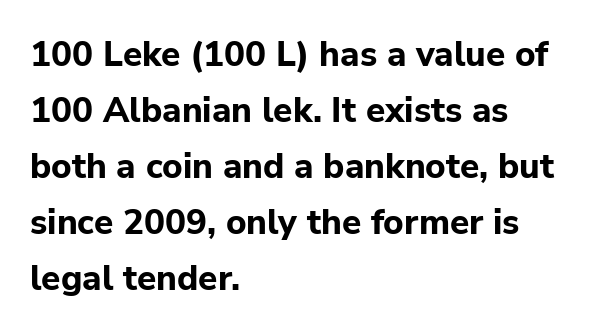
Q: Is the text bold? A: Yes.
Q: Is the text italic (slanted)? A: No, it is upright.
Q: Is the typeface a serif or a sans-serif typeface? A: Sans-serif.
Q: Is the text underlined? A: No.
Q: How is the paragraph aligned? A: Left-aligned.
Q: Is the spacing between letters normal or unusually wide? A: Normal.
Q: Is the spacing between lines tight, normal or loose? A: Normal.
Q: Width (condensed, normal, or wide)? A: Normal.
Q: Stroke contrast? A: Low.
Q: x-height? A: Medium.
Q: Monospaced? A: No.
